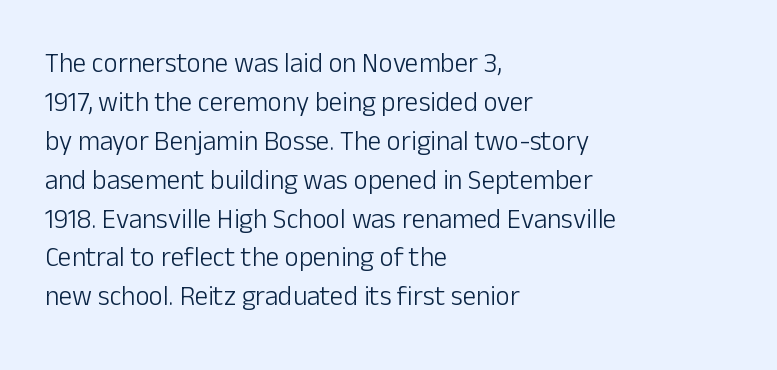
Q: Is the text bold? A: No.
Q: Is the text italic (slanted)? A: No, it is upright.
Q: Is the text underlined? A: No.
Q: How is the paragraph aligned? A: Left-aligned.
Q: Is the spacing between letters normal or unusually wide? A: Normal.
Q: Is the spacing between lines tight, normal or loose? A: Normal.
